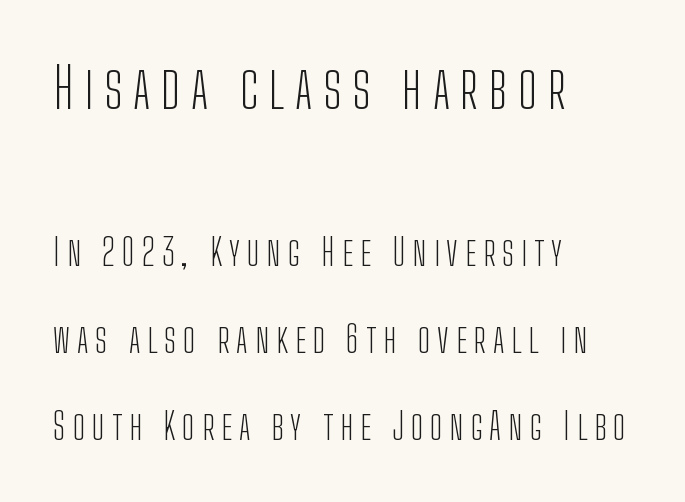
The image shows 56 px light, condensed sans-serif type, upright; set left-aligned, loose line spacing (2.35x), not underlined; the first (top) block is 1.51x larger; low stroke contrast and a medium x-height.
